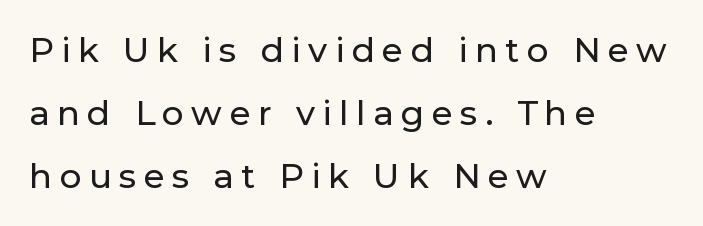
The image shows 34 px sans-serif type, upright; set left-aligned, line spacing 1.85x, unusually wide letter spacing (+0.22 em), not underlined; low stroke contrast and a medium x-height.
